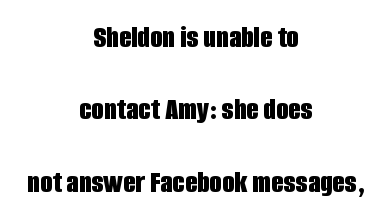
{"serif": "no", "italic": "no", "bold": "yes", "weight": "bold", "width": "condensed", "stroke_contrast": "low", "x_height": "large", "monospaced": "no", "underline": "no", "align": "center", "line_spacing": "loose", "line_spacing_ratio": 2.26, "letter_spacing": "normal", "letter_spacing_em": 0.0, "glyph_px": 32}
